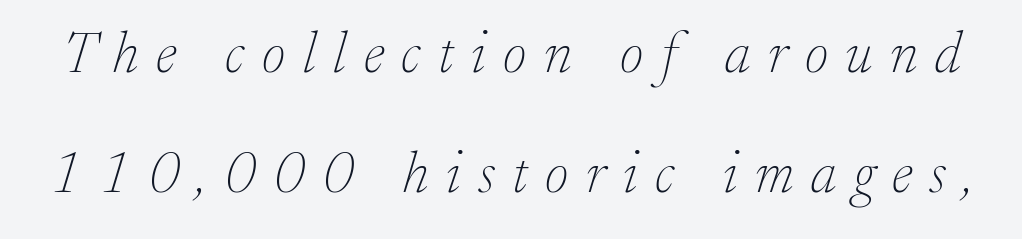
The image shows 57 px thin serif type, italic (leaning right); set loose line spacing (2.11x), unusually wide letter spacing (+0.31 em), not underlined; low stroke contrast and a medium x-height.
